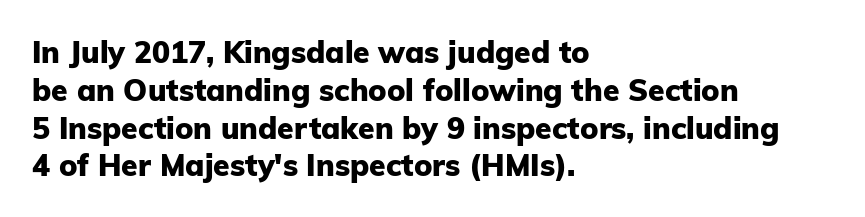
The image shows 30 px heavy sans-serif type, upright; set left-aligned, normal line spacing (1.26x), normal letter spacing, not underlined; low stroke contrast and a medium x-height.
